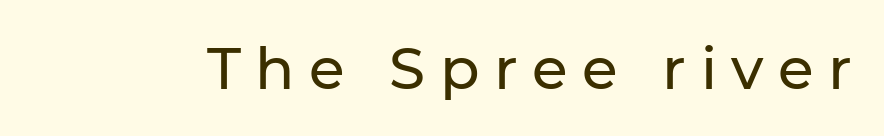
Q: Is the text italic (slanted)? A: No, it is upright.
Q: Is the typeface a serif or a sans-serif typeface? A: Sans-serif.
Q: Is the text underlined? A: No.
Q: Is the spacing between letters normal or unusually wide? A: Unusually wide.
Q: Width (condensed, normal, or wide)? A: Normal.
Q: Stroke contrast? A: Low.
Q: x-height? A: Medium.
Q: Monospaced? A: No.
